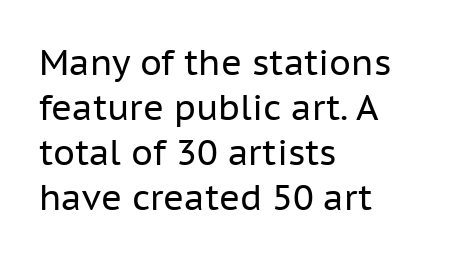
Q: Is the text bold? A: No.
Q: Is the text italic (slanted)? A: No, it is upright.
Q: Is the typeface a serif or a sans-serif typeface? A: Sans-serif.
Q: Is the text underlined? A: No.
Q: How is the paragraph aligned? A: Left-aligned.
Q: Is the spacing between letters normal or unusually wide? A: Normal.
Q: Is the spacing between lines tight, normal or loose? A: Normal.
Q: Width (condensed, normal, or wide)? A: Normal.
Q: Stroke contrast? A: Low.
Q: x-height? A: Medium.
Q: Monospaced? A: No.
